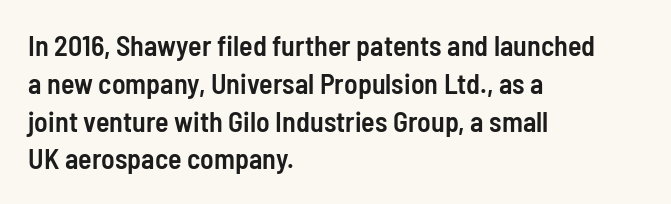
{"serif": "no", "italic": "no", "bold": "semi", "weight": "semibold", "width": "condensed", "stroke_contrast": "low", "x_height": "medium", "monospaced": "no", "underline": "no", "align": "left", "line_spacing": "normal", "line_spacing_ratio": 1.35, "letter_spacing": "normal", "letter_spacing_em": 0.0, "glyph_px": 28}
